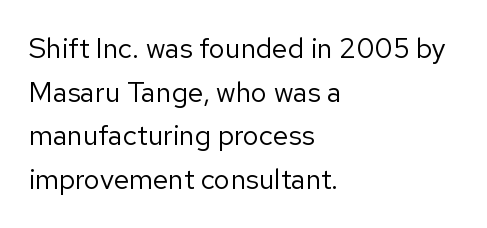
{"serif": "no", "italic": "no", "bold": "no", "weight": "regular", "width": "normal", "stroke_contrast": "low", "x_height": "medium", "monospaced": "no", "underline": "no", "align": "left", "line_spacing": "normal", "line_spacing_ratio": 1.56, "letter_spacing": "normal", "letter_spacing_em": 0.0, "glyph_px": 28}
